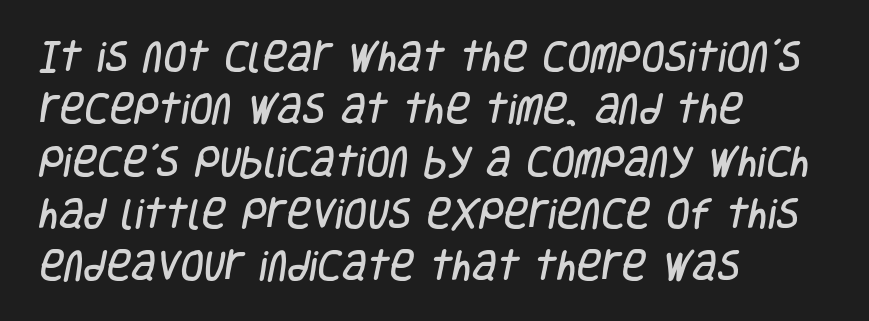
Has an underline been added? It has not. The typesetter chose a ragged-right arrangement here. A typesetter would label this face a sans. Looks like regular typesetting: each glyph gets only the width it needs.
